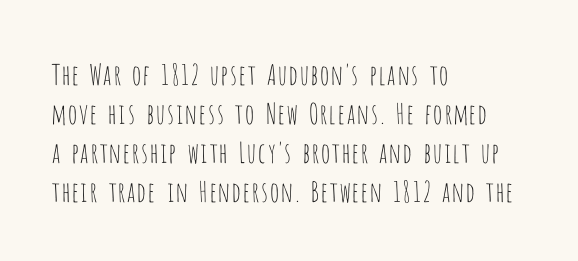
The image shows 28 px thin, condensed sans-serif type, upright; set left-aligned, normal line spacing (1.39x), normal letter spacing, not underlined; low stroke contrast and a large x-height.
